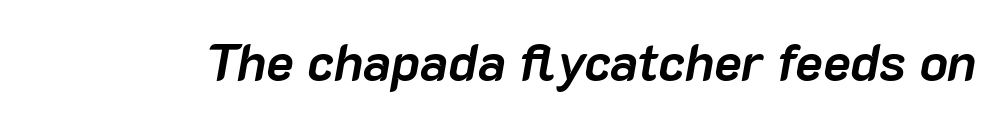
Q: Is the text bold? A: Yes.
Q: Is the text italic (slanted)? A: Yes, it leans right by about 10 degrees.
Q: Is the text underlined? A: No.
Q: Is the spacing between letters normal or unusually wide? A: Normal.
Q: Width (condensed, normal, or wide)? A: Normal.
Q: Stroke contrast? A: Low.
Q: x-height? A: Medium.
Q: Monospaced? A: No.
